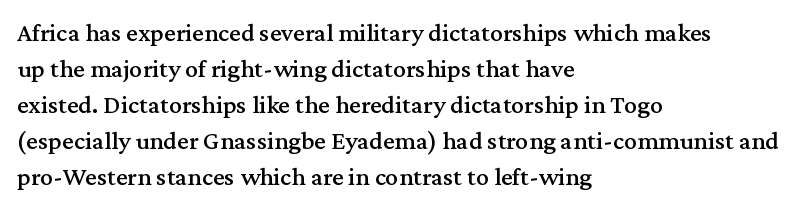
The image shows 26 px text type, upright; set left-aligned, normal line spacing (1.38x), normal letter spacing, not underlined.
